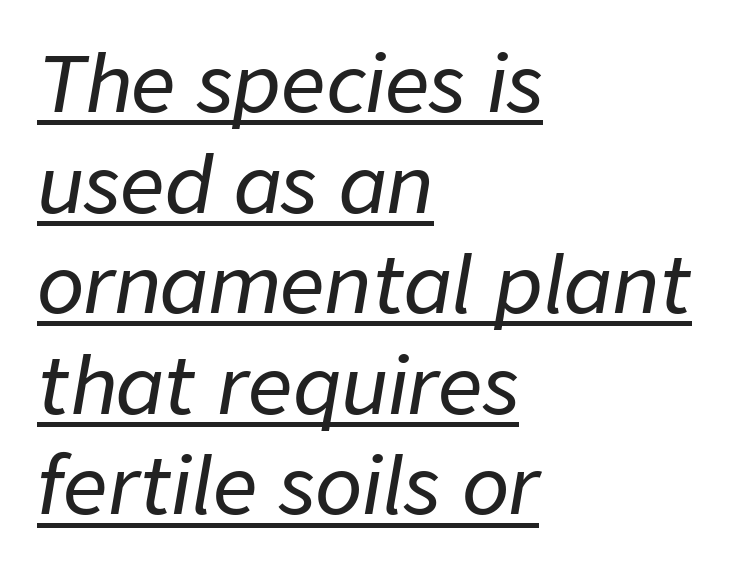
{"italic": "yes", "lean": "right", "slant_degrees": 9, "width": "normal", "stroke_contrast": "low", "x_height": "medium", "monospaced": "no", "underline": "yes", "align": "left", "line_spacing": "normal", "line_spacing_ratio": 1.29, "letter_spacing": "normal", "letter_spacing_em": 0.0, "glyph_px": 78}
